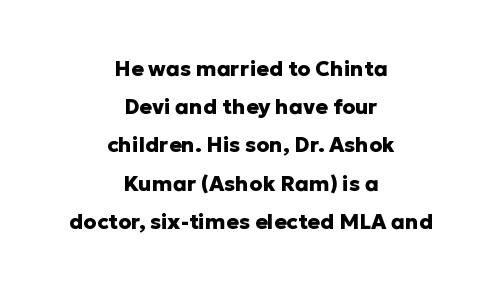
The image shows 21 px bold type, upright; set centered, line spacing 1.82x, normal letter spacing, not underlined.
